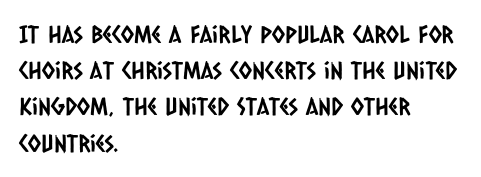
{"underline": "no", "align": "left", "line_spacing": "normal", "line_spacing_ratio": 1.51, "letter_spacing": "normal", "letter_spacing_em": 0.0, "glyph_px": 24}
